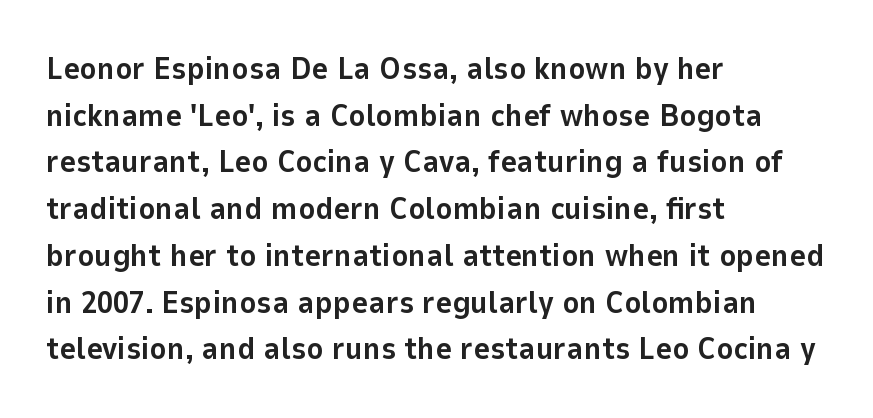
{"serif": "no", "italic": "no", "bold": "yes", "weight": "bold", "width": "normal", "stroke_contrast": "low", "x_height": "medium", "monospaced": "no", "underline": "no", "align": "left", "line_spacing": "normal", "line_spacing_ratio": 1.46, "letter_spacing": "normal", "letter_spacing_em": 0.0, "glyph_px": 32}
